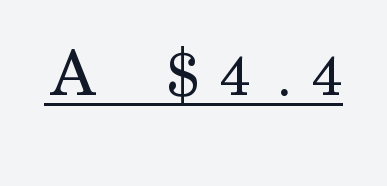
The passage shown is underscored from start to finish. Compared with typical body copy, the letter spacing here is much looser. Unbolded letterforms with no extra heft. The glyphs in this specimen are seriffed. The type sits square on the baseline with zero lean.
